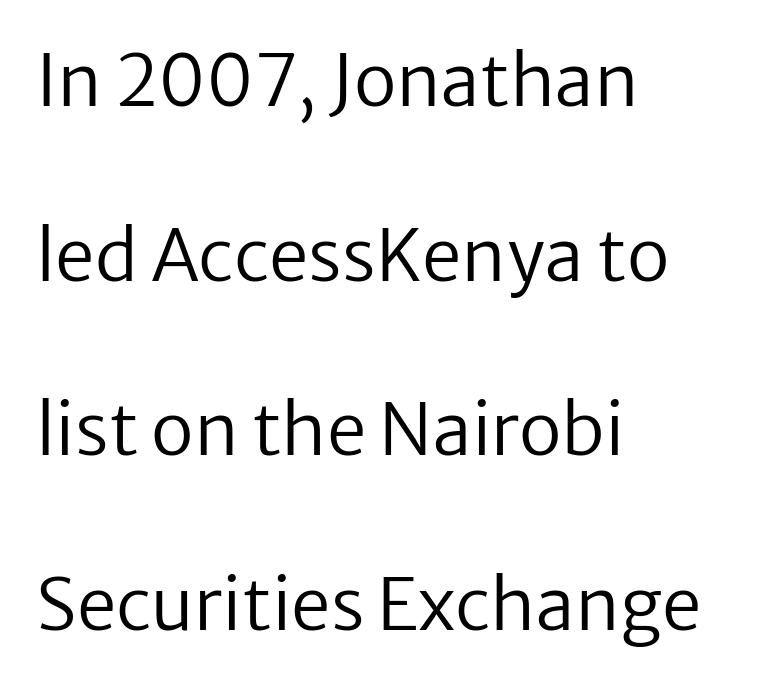
The image shows 71 px regular-weight sans-serif type, upright; set left-aligned, loose line spacing (2.46x), normal letter spacing, not underlined; low stroke contrast and a medium x-height.
